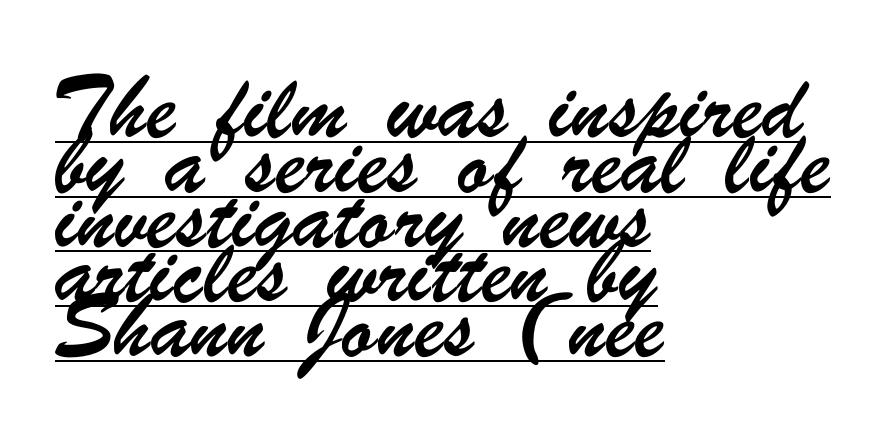
{"serif": "no", "width": "condensed", "stroke_contrast": "low", "x_height": "small", "monospaced": "no", "underline": "yes", "align": "left", "line_spacing": "normal", "line_spacing_ratio": 1.37, "letter_spacing": "normal", "letter_spacing_em": 0.0, "glyph_px": 40}
